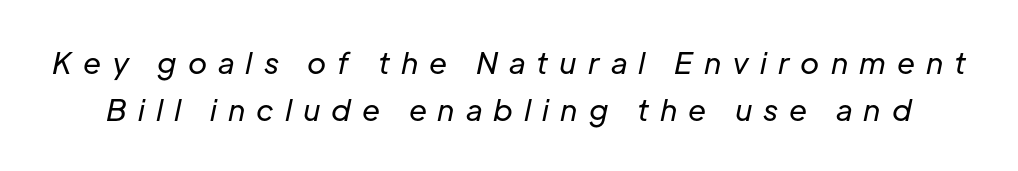
Nothing heavy about these letters — not bold at all. This is oblique type, the kind used for emphasis or titles. Do the characters align in a grid? No, the font is proportional. The glyphs are unaccompanied by any horizontal stroke below them.
